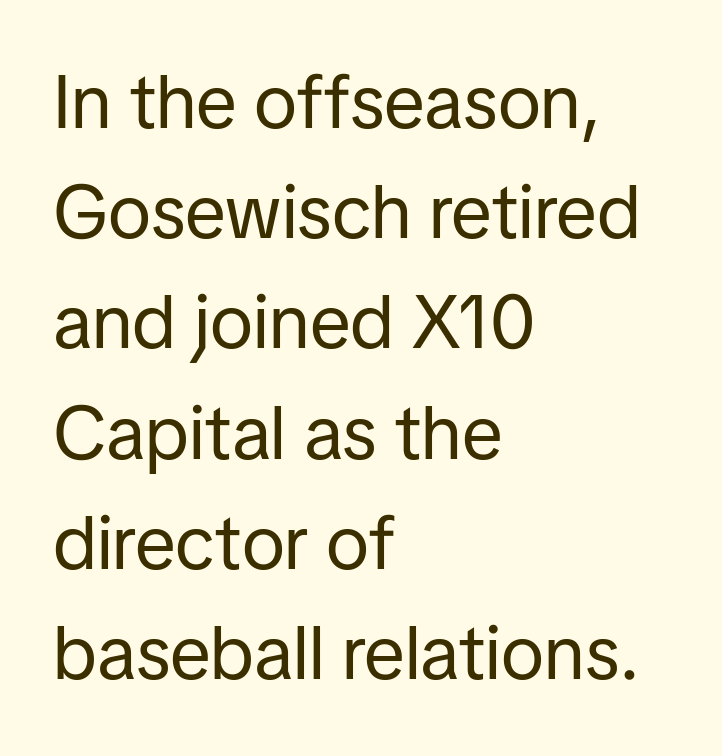
Q: Is the text bold? A: No.
Q: Is the text italic (slanted)? A: No, it is upright.
Q: Is the typeface a serif or a sans-serif typeface? A: Sans-serif.
Q: Is the text underlined? A: No.
Q: How is the paragraph aligned? A: Left-aligned.
Q: Is the spacing between letters normal or unusually wide? A: Normal.
Q: Is the spacing between lines tight, normal or loose? A: Normal.
Q: Width (condensed, normal, or wide)? A: Normal.
Q: Stroke contrast? A: Low.
Q: x-height? A: Medium.
Q: Monospaced? A: No.
